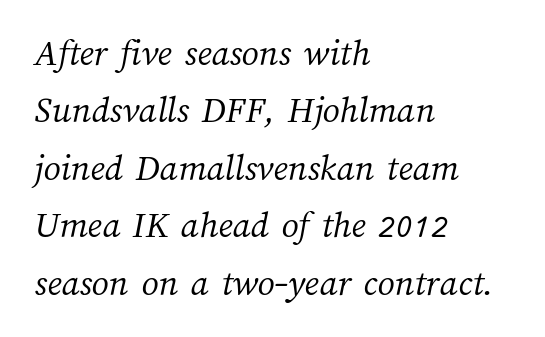
Q: Is the text bold? A: No.
Q: Is the text underlined? A: No.
Q: How is the paragraph aligned? A: Left-aligned.
Q: Is the spacing between letters normal or unusually wide? A: Normal.
Q: Is the spacing between lines tight, normal or loose? A: Normal.
Q: Width (condensed, normal, or wide)? A: Normal.
Q: Stroke contrast? A: Medium.
Q: x-height? A: Medium.
Q: Monospaced? A: No.
